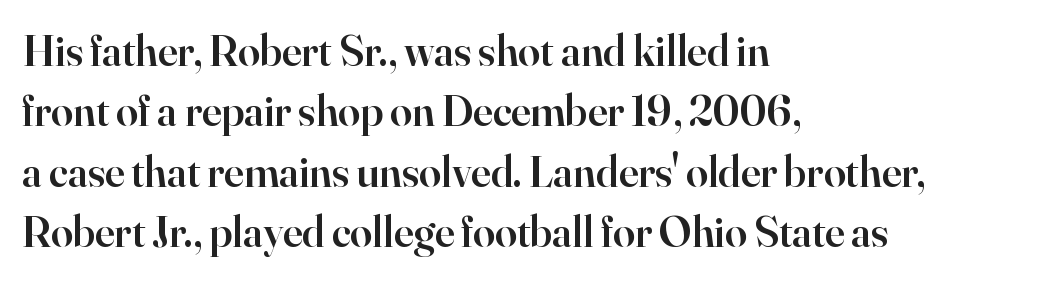
A classic flush-left, rag-right setting is used for this passage. A typesetter would call this proportional, since set widths differ per character. Does the type have serifs? Yes, each stem ends in a small foot. A roman cut, with each character standing at attention. Each row of text sits above clean, open space. This sample uses plain, unmodified letter spacing.
